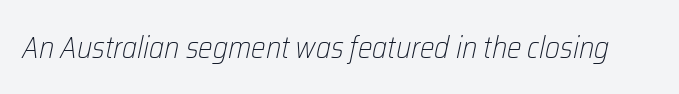
The image shows 31 px light, condensed type, italic (leaning right); set normal letter spacing, not underlined; low stroke contrast and a medium x-height.
